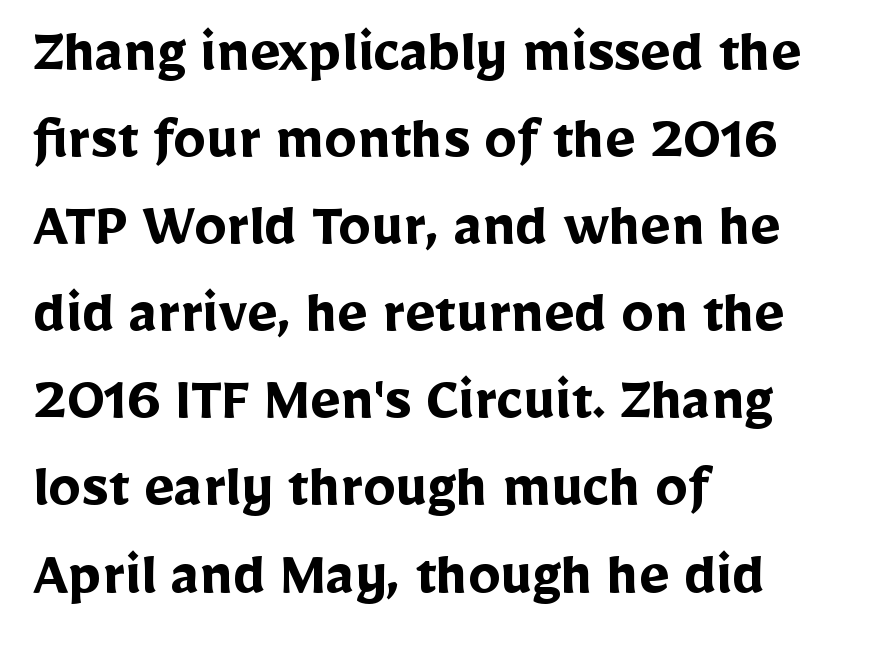
Nope, no serifs anywhere on these letters. Weight: bold. The typography opts for an upright posture over an oblique one. These lines are rendered in a variable-pitch font.
